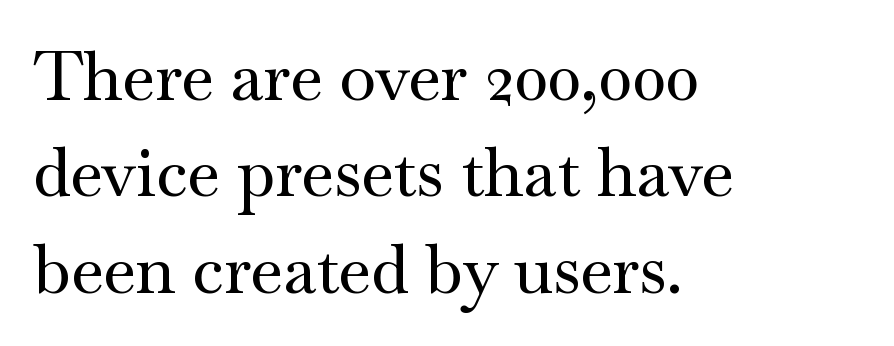
Q: Is the text italic (slanted)? A: No, it is upright.
Q: Is the typeface a serif or a sans-serif typeface? A: Serif.
Q: Is the text underlined? A: No.
Q: How is the paragraph aligned? A: Left-aligned.
Q: Is the spacing between letters normal or unusually wide? A: Normal.
Q: Is the spacing between lines tight, normal or loose? A: Normal.
Q: Width (condensed, normal, or wide)? A: Wide.
Q: Stroke contrast? A: Medium.
Q: x-height? A: Small.
Q: Monospaced? A: No.
